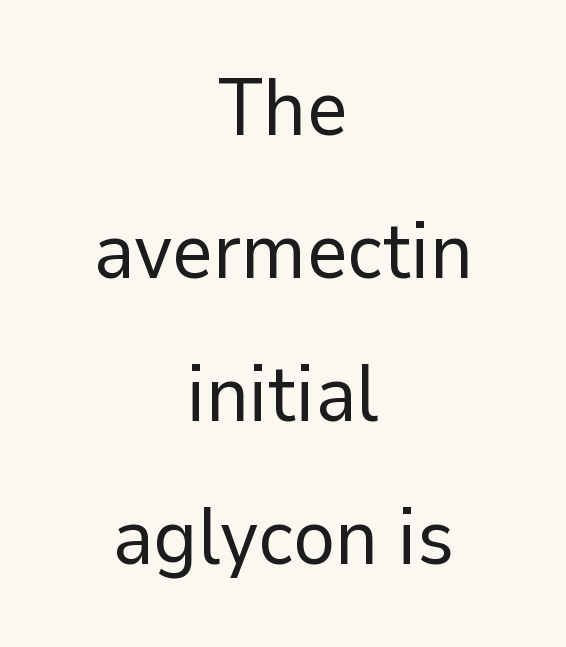
Visually the block forms a symmetrical silhouette, jagged on both flanks. This is roman type, the default non-slanted kind. The space beneath each line is pristine and unruled. Tracking value appears to be zero — textbook default spacing. These glyphs show unthickened strokes, regular width or finer. The type family on display is of the sans-serif kind.
